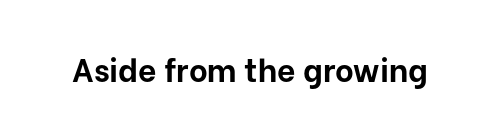
The image shows 32 px bold sans-serif type, upright; set normal letter spacing, not underlined; low stroke contrast and a medium x-height.
